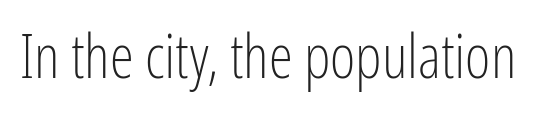
Q: Is the text bold? A: No.
Q: Is the text italic (slanted)? A: No, it is upright.
Q: Is the typeface a serif or a sans-serif typeface? A: Sans-serif.
Q: Is the text underlined? A: No.
Q: Is the spacing between letters normal or unusually wide? A: Normal.
Q: Width (condensed, normal, or wide)? A: Condensed.
Q: Stroke contrast? A: Low.
Q: x-height? A: Medium.
Q: Monospaced? A: No.
